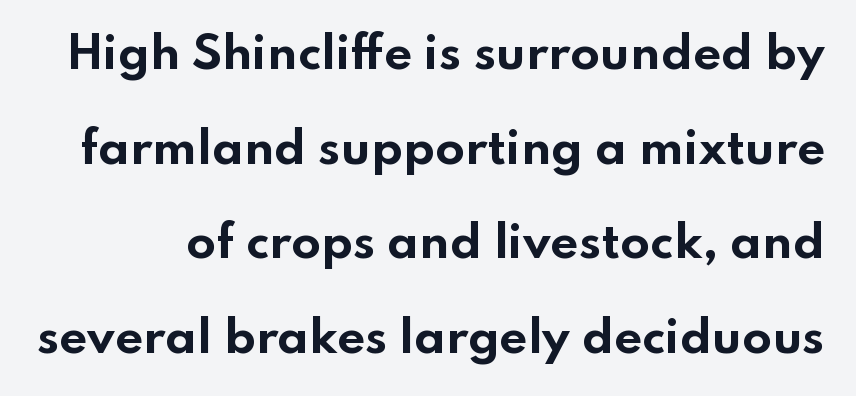
Type without underlining. Words appear dense and cohesive because spacing is normal. To sum up the face: it is a sans, with no serifs. Think of a printed novel: that variable character pitch is what you see here. If you measured baseline to baseline, you'd find a long distance.
